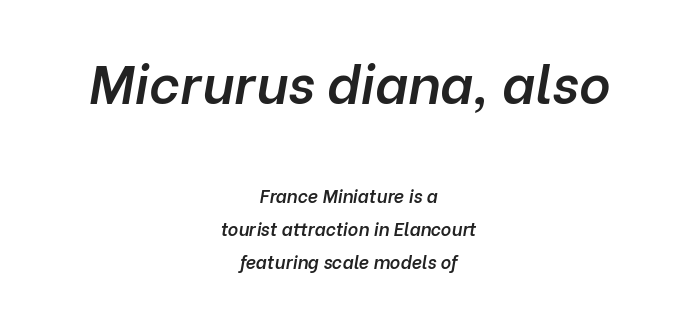
Do the characters align in a grid? No, the font is proportional. Large over small — that's the arrangement of the two blocks here. Honestly, the letter spacing is just normal — you wouldn't notice it. The baseline area is clear. Compared with a flush-left layout, this one balances lines on the center instead. A bit beefed up — I'd call it semibold rather than bold.
